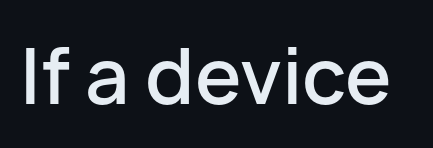
The space directly below the letters is spotless. Serif or sans? Sans — the stroke terminals are bare. The specimen reads as upright at a glance. The letters advance in unequal steps, a hallmark of proportional type. Inter-character spacing is left at the font's built-in metrics.
